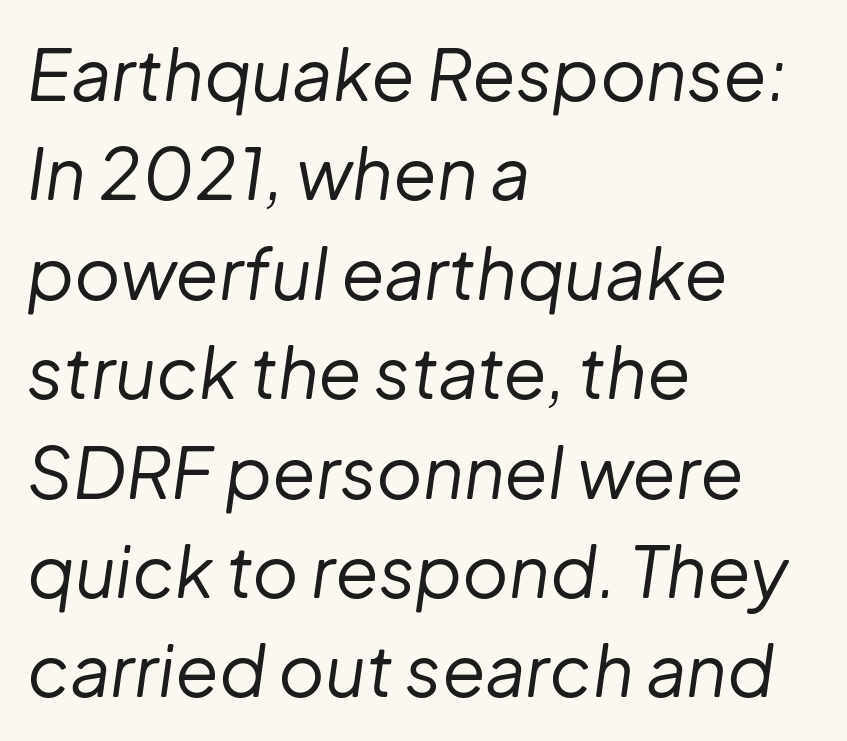
{"italic": "yes", "lean": "right", "slant_degrees": 8, "bold": "no", "weight": "regular", "width": "normal", "stroke_contrast": "low", "x_height": "medium", "monospaced": "no", "underline": "no", "align": "left", "line_spacing": "normal", "line_spacing_ratio": 1.4, "letter_spacing": "normal", "letter_spacing_em": 0.0, "glyph_px": 71}
